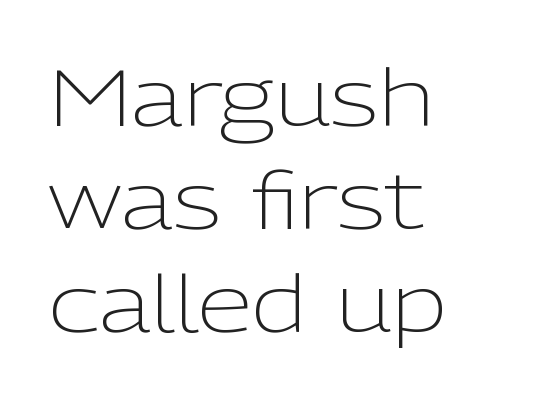
{"serif": "no", "italic": "no", "bold": "no", "weight": "light", "width": "normal", "stroke_contrast": "low", "x_height": "medium", "monospaced": "no", "underline": "no", "align": "left", "line_spacing": "normal", "line_spacing_ratio": 1.29, "letter_spacing": "normal", "letter_spacing_em": 0.0, "glyph_px": 80}
